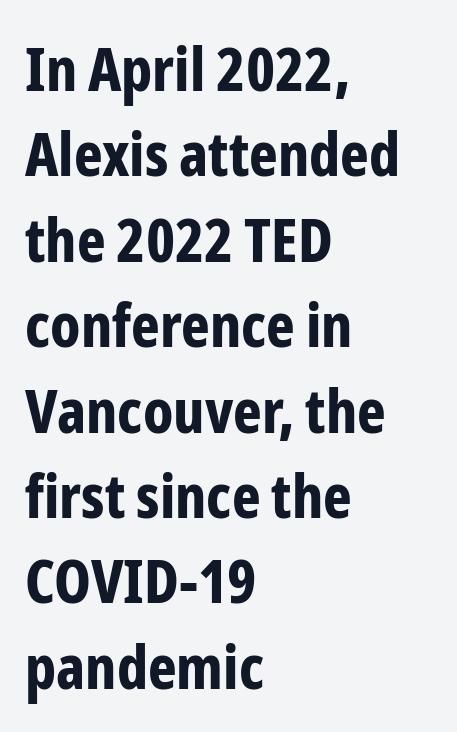
The image shows 61 px bold, condensed sans-serif type, upright; set left-aligned, normal line spacing (1.4x), normal letter spacing, not underlined; low stroke contrast and a medium x-height.
